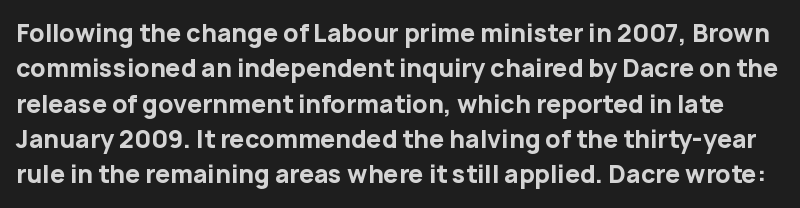
The image shows 24 px bold type, upright; set normal line spacing (1.47x), normal letter spacing, not underlined.
